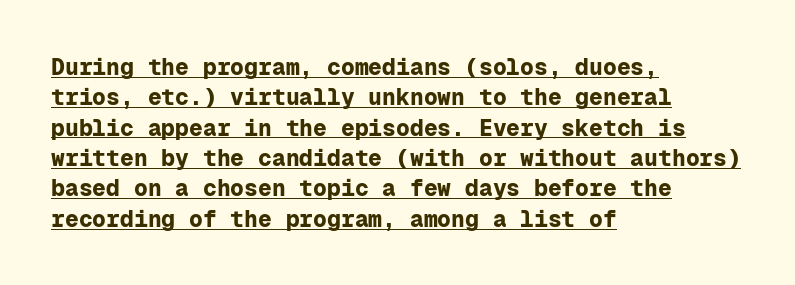
This sample carries an underscore along the baseline area. How are the letters spaced? Ordinarily, with no added tracking. The letters are bold, with thick, heavy strokes. Quick note: interline space is typical. Compared with a centered layout, this one pins lines to the left instead.
